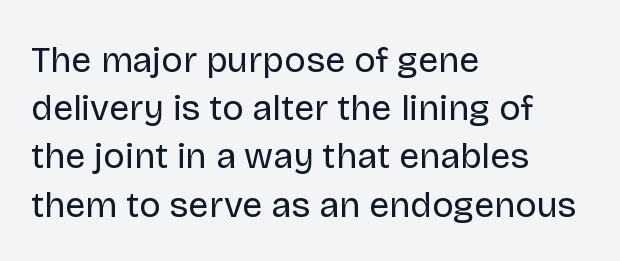
Q: Is the text bold? A: No.
Q: Is the text italic (slanted)? A: No, it is upright.
Q: Is the typeface a serif or a sans-serif typeface? A: Sans-serif.
Q: Is the text underlined? A: No.
Q: How is the paragraph aligned? A: Left-aligned.
Q: Is the spacing between letters normal or unusually wide? A: Normal.
Q: Is the spacing between lines tight, normal or loose? A: Normal.
Q: Width (condensed, normal, or wide)? A: Normal.
Q: Stroke contrast? A: Low.
Q: x-height? A: Large.
Q: Monospaced? A: No.
